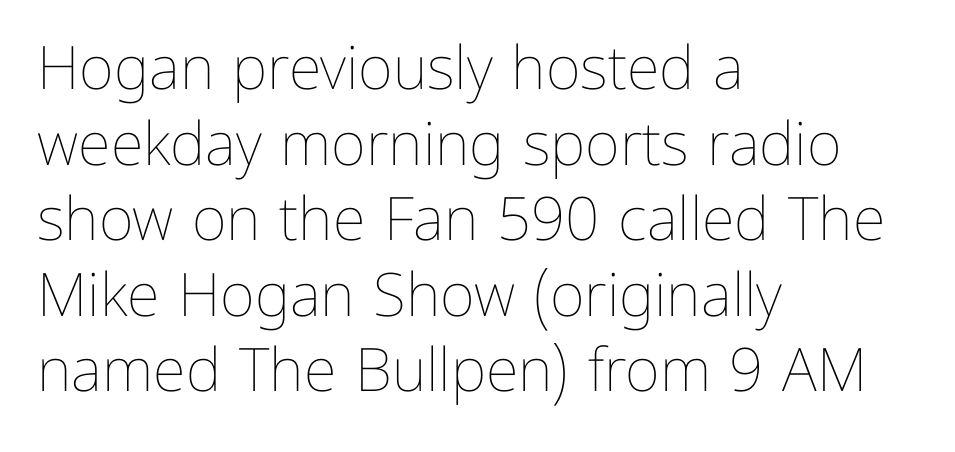
{"italic": "no", "bold": "no", "weight": "thin", "width": "normal", "stroke_contrast": "low", "x_height": "medium", "monospaced": "no", "underline": "no", "align": "left", "line_spacing": "normal", "line_spacing_ratio": 1.26, "letter_spacing": "normal", "letter_spacing_em": 0.0, "glyph_px": 60}
